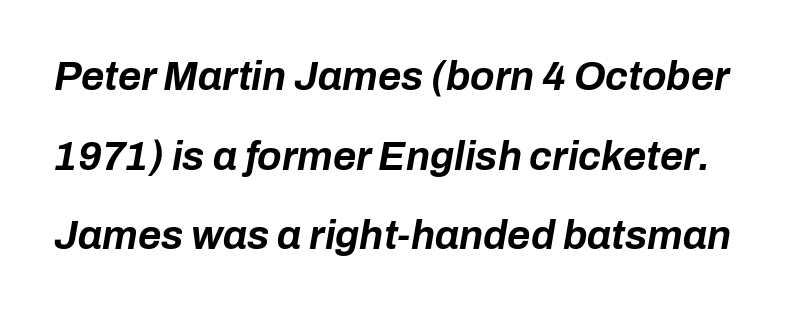
Q: Is the text bold? A: Yes.
Q: Is the text italic (slanted)? A: Yes, it leans right by about 10 degrees.
Q: Is the text underlined? A: No.
Q: Is the spacing between letters normal or unusually wide? A: Normal.
Q: Is the spacing between lines tight, normal or loose? A: Loose.
Q: Width (condensed, normal, or wide)? A: Normal.
Q: Stroke contrast? A: Low.
Q: x-height? A: Medium.
Q: Monospaced? A: No.
